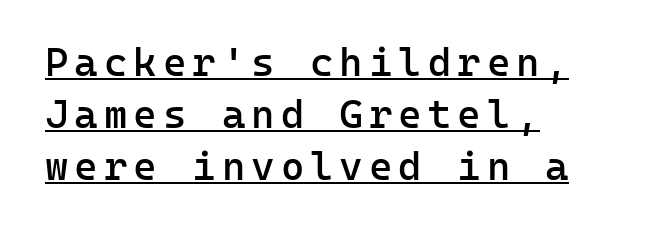
The image shows 40 px semibold sans-serif type, upright, monospaced; set left-aligned, normal line spacing (1.3x), underlined; low stroke contrast and a medium x-height.
